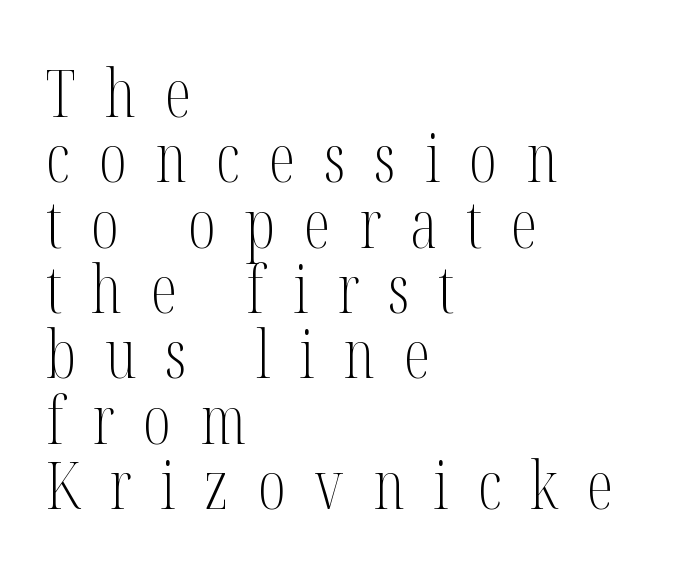
Is the type heavy? It reads as light-to-regular instead. The vertical gap from one line to the next is small. Is the block centered? No — it sits flush against the left margin. A roman cut, with each character standing at attention.
